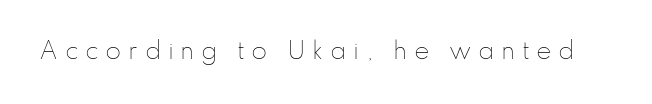
Q: Is the text bold? A: No.
Q: Is the text italic (slanted)? A: No, it is upright.
Q: Is the text underlined? A: No.
Q: Is the spacing between letters normal or unusually wide? A: Unusually wide.
